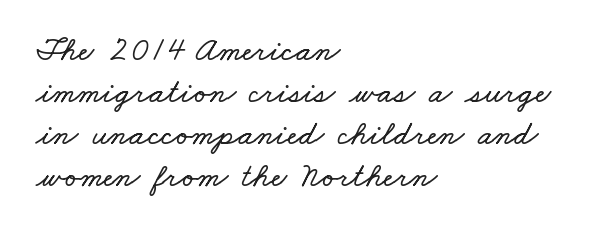
{"width": "wide", "stroke_contrast": "low", "x_height": "small", "monospaced": "no", "underline": "no", "align": "left", "line_spacing_ratio": 1.24, "letter_spacing": "normal", "letter_spacing_em": 0.0, "glyph_px": 34}
